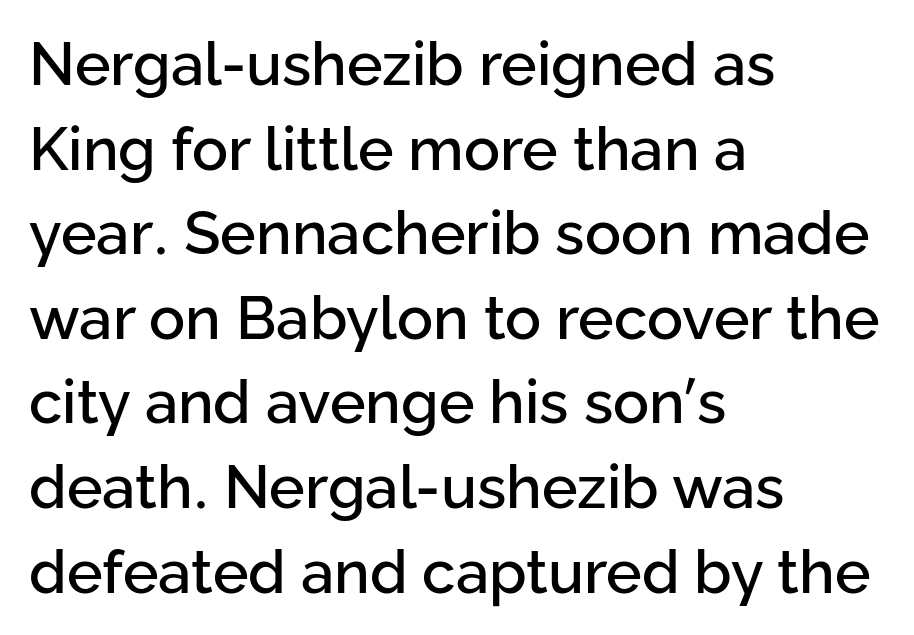
{"serif": "no", "italic": "no", "width": "normal", "stroke_contrast": "low", "x_height": "medium", "monospaced": "no", "underline": "no", "align": "left", "line_spacing": "normal", "line_spacing_ratio": 1.41, "letter_spacing": "normal", "letter_spacing_em": 0.0, "glyph_px": 60}
